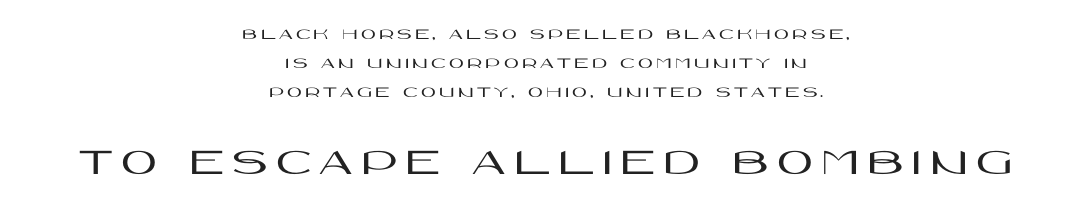
{"serif": "no", "italic": "no", "width": "wide", "stroke_contrast": "high", "x_height": "large", "monospaced": "no", "underline": "no", "align": "center", "line_spacing_ratio": 1.82, "letter_spacing": "wide", "letter_spacing_em": 0.21, "larger_block": "second", "size_ratio": 2.44, "glyph_px": 39}
